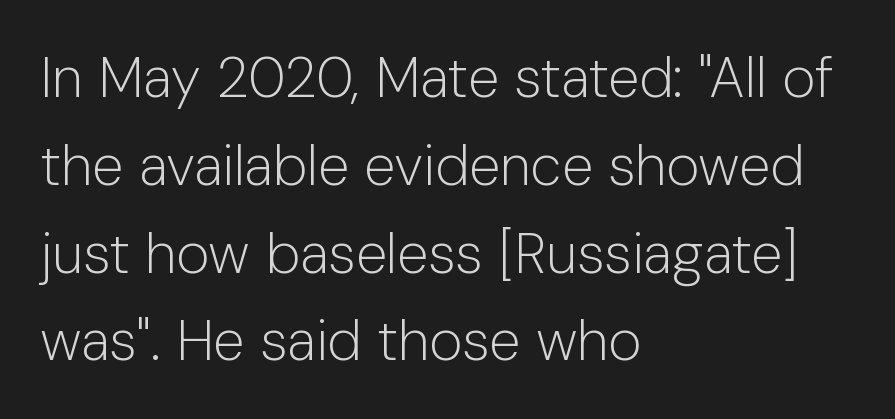
The image shows 57 px light sans-serif type, upright; set left-aligned, normal line spacing (1.54x), normal letter spacing, not underlined; low stroke contrast and a medium x-height.
